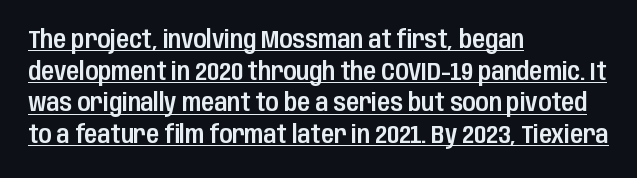
The image shows 24 px text type, upright; set left-aligned, normal line spacing (1.32x), normal letter spacing, underlined.
